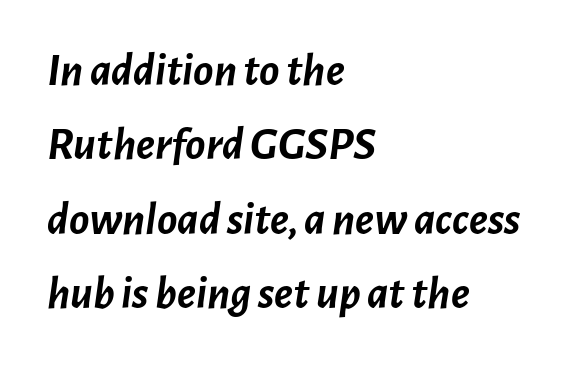
Q: Is the text bold? A: Yes.
Q: Is the text italic (slanted)? A: Yes, it leans right by about 7 degrees.
Q: Is the text underlined? A: No.
Q: How is the paragraph aligned? A: Left-aligned.
Q: Is the spacing between letters normal or unusually wide? A: Normal.
Q: Is the spacing between lines tight, normal or loose? A: Normal.
Q: Width (condensed, normal, or wide)? A: Normal.
Q: Stroke contrast? A: Low.
Q: x-height? A: Medium.
Q: Monospaced? A: No.
